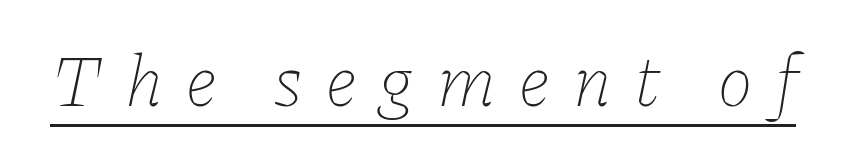
The font is comparable to plain body text, perhaps lighter. The gaps between neighbouring characters are conspicuously large. Underlined type. Slant detected: the letters are inclined.
